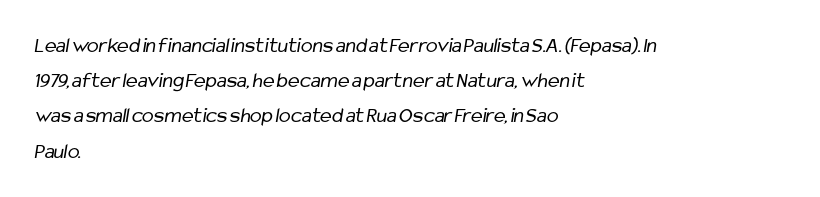
The passage is arranged the way most books set body copy — flush left. Stroke thickness stays within the range of a standard reading face or lighter. Tracking here is standard; glyphs follow each other at the usual distance. Reading down the column, the eye jumps a familiar distance to each next line. The strip under each line holds only bare page.
